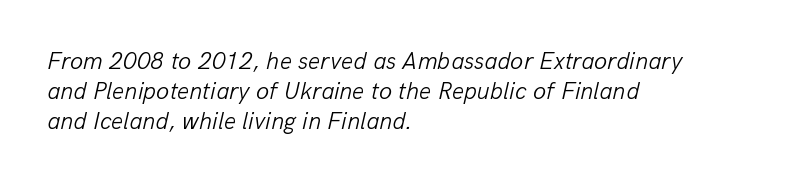
Q: Is the text bold? A: No.
Q: Is the text italic (slanted)? A: Yes, it leans right by about 13 degrees.
Q: Is the text underlined? A: No.
Q: How is the paragraph aligned? A: Left-aligned.
Q: Is the spacing between letters normal or unusually wide? A: Normal.
